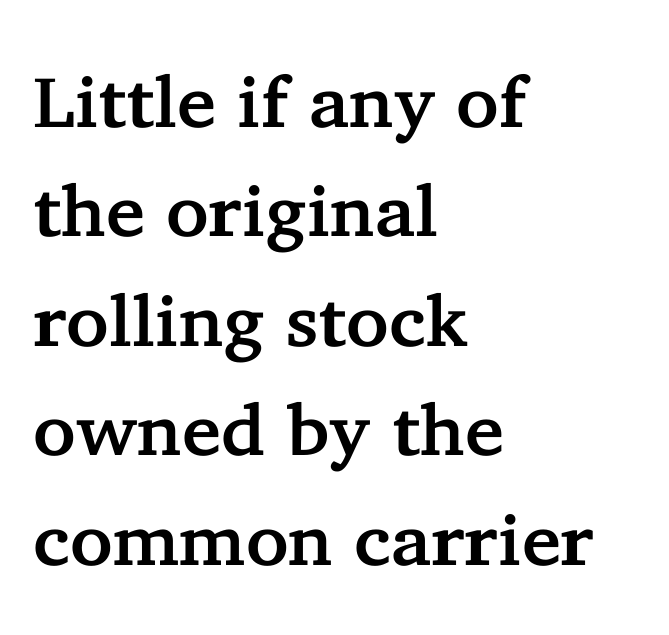
The specimen omits any rule beneath the text block's lines. The designer went with a serif here, giving each stem small feet. The vertical gap from one line to the next is medium. Proportional: the letters do not fall into vertical columns. Nothing unusual about the tracking: characters are spaced as the font intends. A classic flush-left, rag-right setting is used for this passage.
